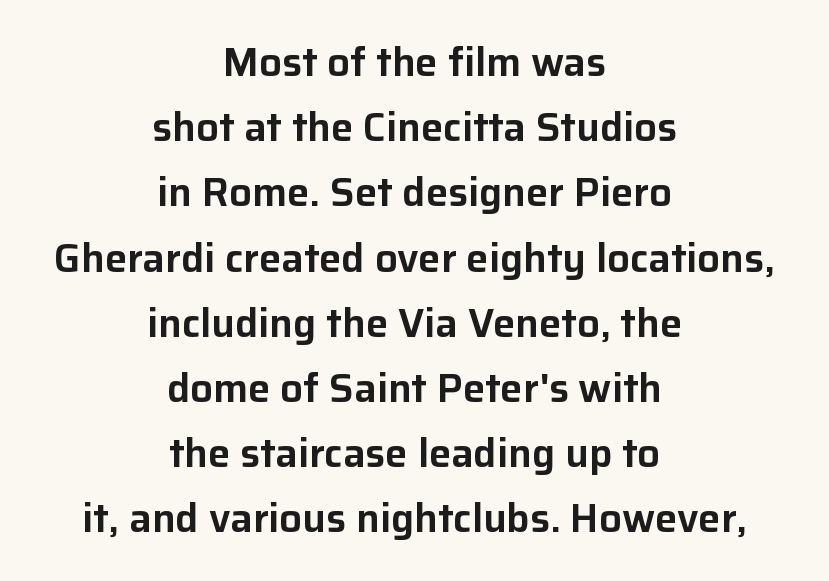
Q: Is the text italic (slanted)? A: No, it is upright.
Q: Is the typeface a serif or a sans-serif typeface? A: Sans-serif.
Q: Is the text underlined? A: No.
Q: How is the paragraph aligned? A: Centered.
Q: Is the spacing between letters normal or unusually wide? A: Normal.
Q: Is the spacing between lines tight, normal or loose? A: Normal.
Q: Width (condensed, normal, or wide)? A: Normal.
Q: Stroke contrast? A: Low.
Q: x-height? A: Medium.
Q: Monospaced? A: No.
